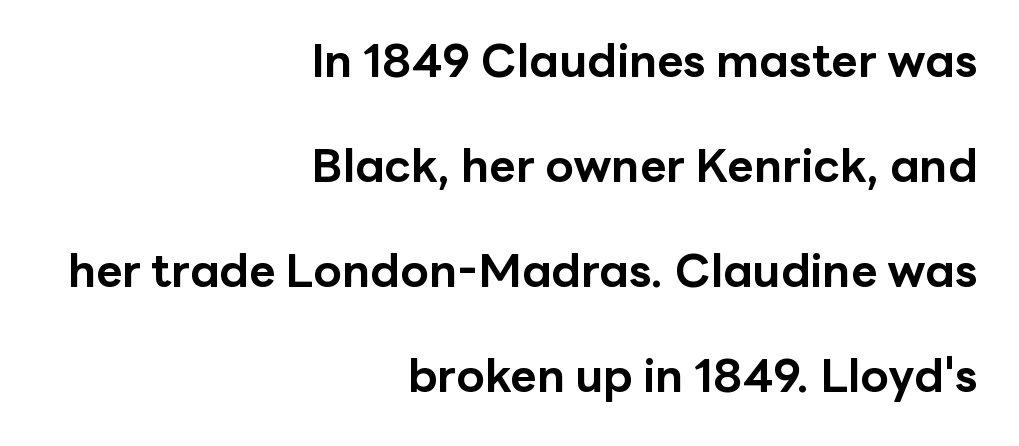
The image shows 46 px bold sans-serif type, upright; set right-aligned, loose line spacing (2.28x), normal letter spacing, not underlined; low stroke contrast and a medium x-height.
